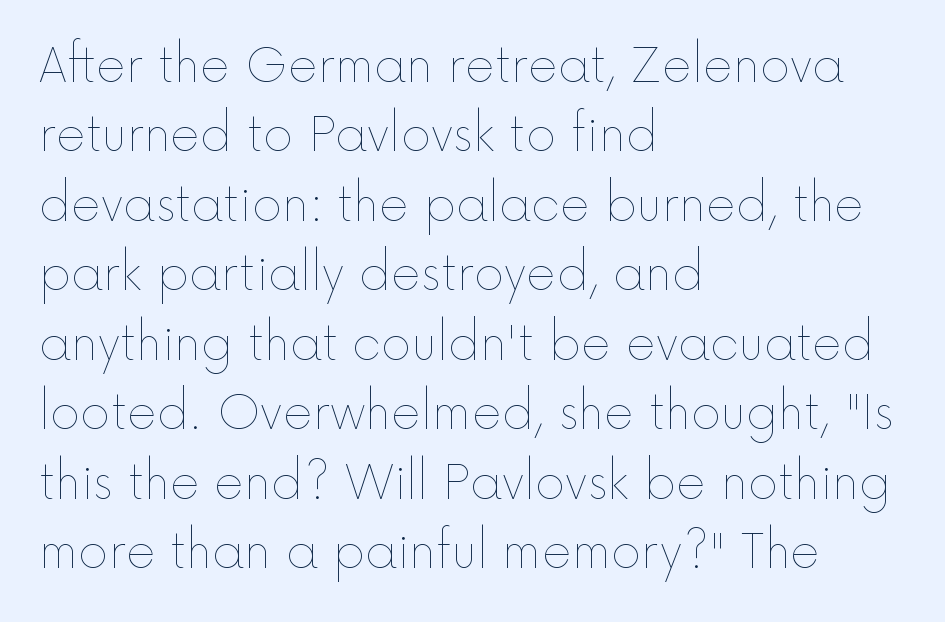
The text block is weighted toward the left margin, trailing off unevenly rightward. The string is rendered with underlining switched off. You could not count columns in this text — the font is proportionally spaced. If you measured baseline to baseline, you'd find a middling distance. Words appear dense and cohesive because spacing is normal. It's the straight-up-and-down kind of type.
